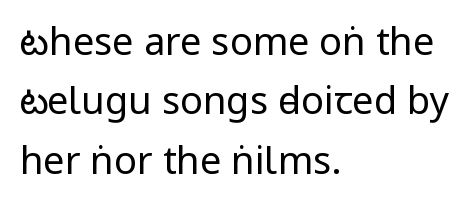
Q: Is the text bold? A: No.
Q: Is the text italic (slanted)? A: No, it is upright.
Q: Is the typeface a serif or a sans-serif typeface? A: Sans-serif.
Q: Is the text underlined? A: No.
Q: How is the paragraph aligned? A: Left-aligned.
Q: Is the spacing between letters normal or unusually wide? A: Normal.
Q: Is the spacing between lines tight, normal or loose? A: Normal.
Q: Width (condensed, normal, or wide)? A: Condensed.
Q: Stroke contrast? A: Low.
Q: x-height? A: Large.
Q: Monospaced? A: No.
